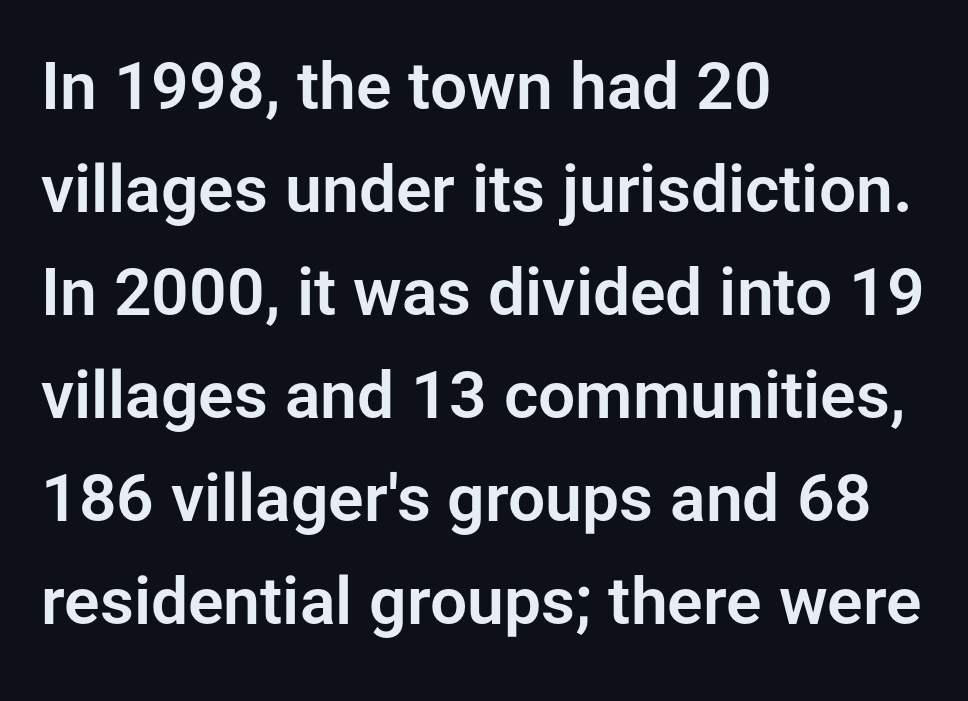
Q: Is the text italic (slanted)? A: No, it is upright.
Q: Is the typeface a serif or a sans-serif typeface? A: Sans-serif.
Q: Is the text underlined? A: No.
Q: How is the paragraph aligned? A: Left-aligned.
Q: Is the spacing between letters normal or unusually wide? A: Normal.
Q: Is the spacing between lines tight, normal or loose? A: Normal.
Q: Width (condensed, normal, or wide)? A: Normal.
Q: Stroke contrast? A: Low.
Q: x-height? A: Medium.
Q: Monospaced? A: No.
